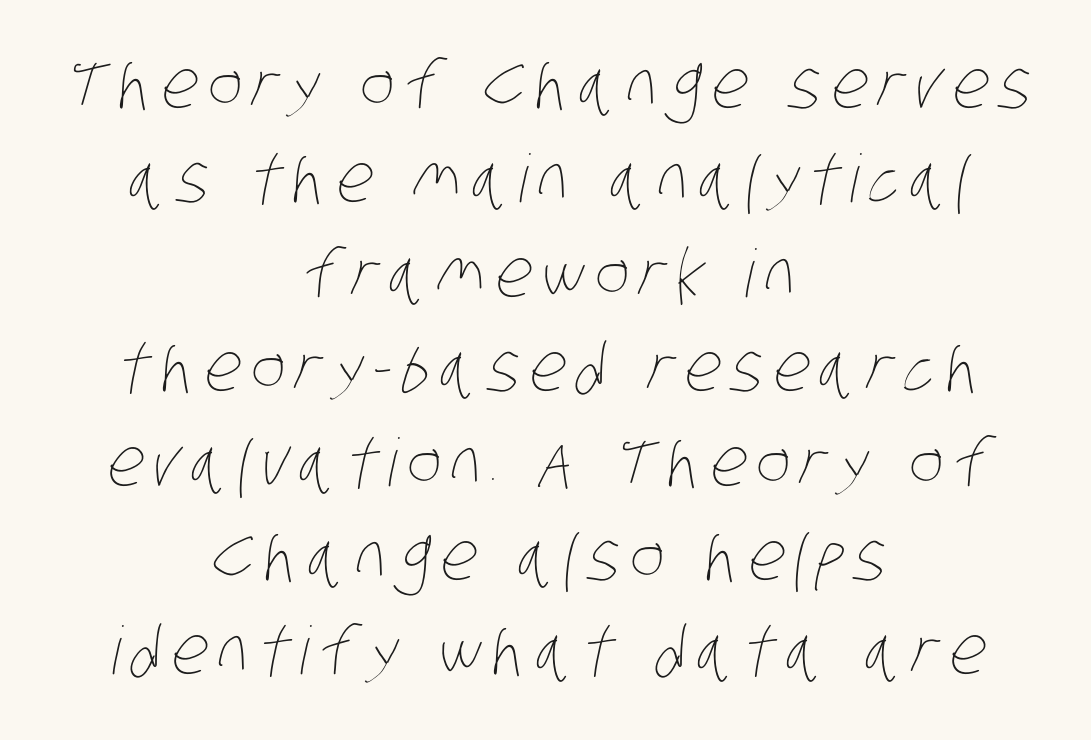
Vertically, the passage feels balanced, rows spaced as you'd expect. Weight: regular or lighter. Think of a printed novel: that variable character pitch is what you see here. Alignment: centered. Letters rest on an invisible, unmarked baseline.
